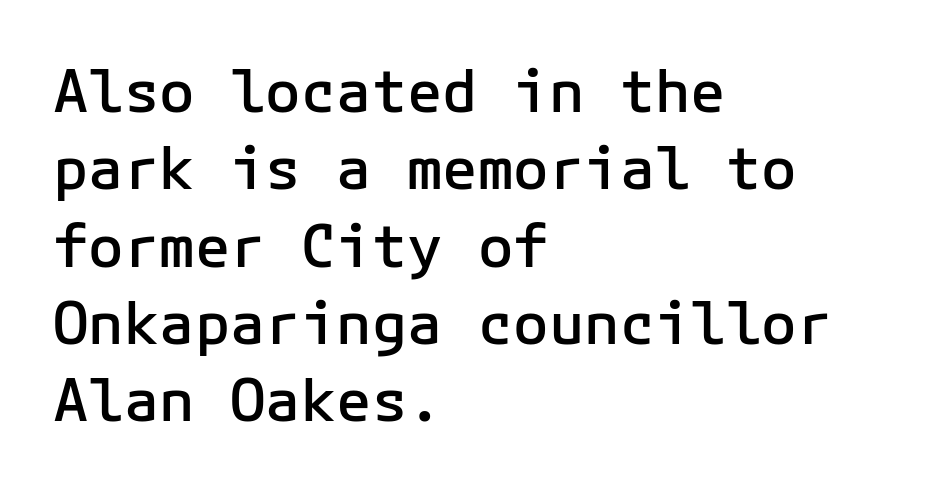
{"serif": "no", "italic": "no", "bold": "semi", "weight": "semibold", "width": "normal", "stroke_contrast": "low", "x_height": "medium", "monospaced": "yes", "underline": "no", "align": "left", "line_spacing": "normal", "line_spacing_ratio": 1.31, "letter_spacing": "normal", "letter_spacing_em": 0.0, "glyph_px": 59}
